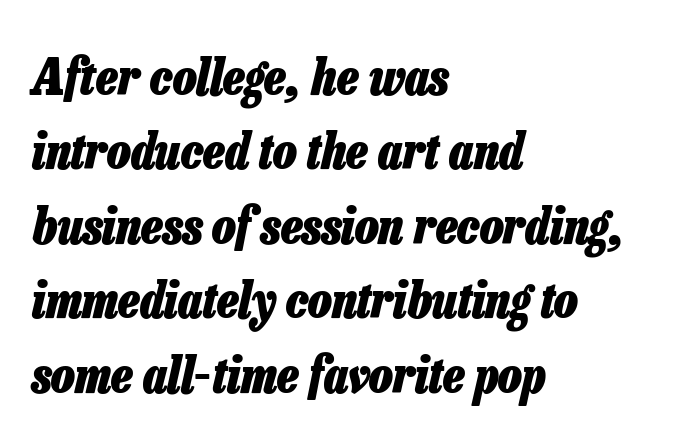
{"italic": "yes", "lean": "right", "slant_degrees": 13, "bold": "yes", "weight": "heavy", "width": "condensed", "stroke_contrast": "low", "x_height": "medium", "monospaced": "no", "underline": "no", "align": "left", "line_spacing": "normal", "line_spacing_ratio": 1.49, "letter_spacing": "normal", "letter_spacing_em": 0.0, "glyph_px": 50}
